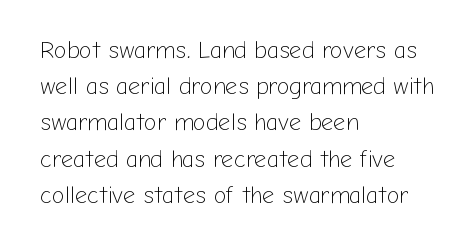
Default kerning and tracking; the words read as compact shapes. Tall strokes in this sample are plumb rather than angled. This rendering uses left alignment, leaving the right contour irregular. Students, observe: this is what conventionally led text looks like. Each stroke keeps to a modest, everyday thickness or less. Honestly, there is no underline to notice here at all.
